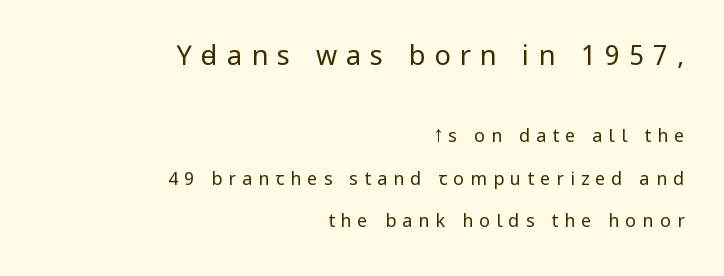
{"italic": "no", "bold": "no", "underline": "no", "align": "right", "line_spacing": "loose", "line_spacing_ratio": 2.36, "letter_spacing": "wide", "letter_spacing_em": 0.34, "larger_block": "first", "size_ratio": 1.5, "glyph_px": 27}
